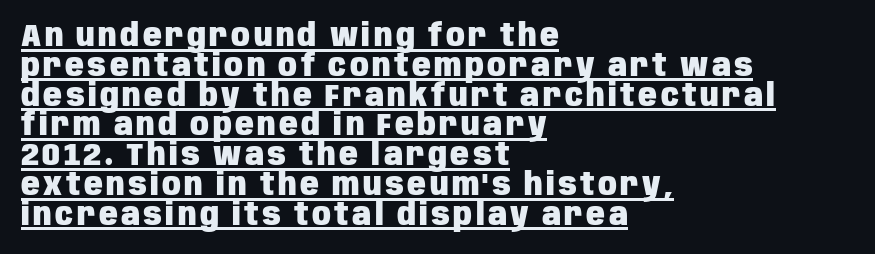
Q: Is the text bold? A: Yes.
Q: Is the text italic (slanted)? A: No, it is upright.
Q: Is the typeface a serif or a sans-serif typeface? A: Sans-serif.
Q: Is the text underlined? A: Yes.
Q: How is the paragraph aligned? A: Left-aligned.
Q: Is the spacing between lines tight, normal or loose? A: Tight.
Q: Width (condensed, normal, or wide)? A: Condensed.
Q: Stroke contrast? A: Low.
Q: x-height? A: Large.
Q: Monospaced? A: No.
